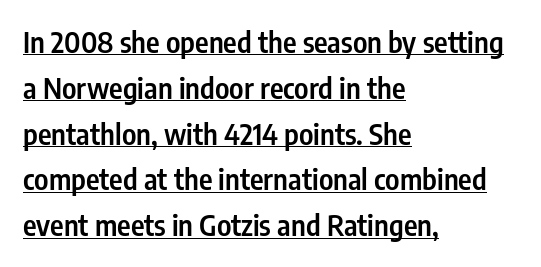
Q: Is the text bold? A: Semi-bold.
Q: Is the text italic (slanted)? A: No, it is upright.
Q: Is the typeface a serif or a sans-serif typeface? A: Sans-serif.
Q: Is the text underlined? A: Yes.
Q: How is the paragraph aligned? A: Left-aligned.
Q: Is the spacing between letters normal or unusually wide? A: Normal.
Q: Is the spacing between lines tight, normal or loose? A: Normal.
Q: Width (condensed, normal, or wide)? A: Condensed.
Q: Stroke contrast? A: Low.
Q: x-height? A: Medium.
Q: Monospaced? A: No.
